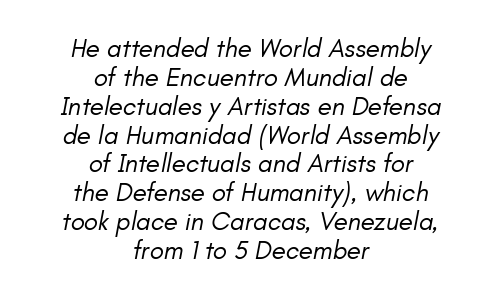
{"bold": "no", "underline": "no", "align": "center", "line_spacing": "tight", "line_spacing_ratio": 1.11, "letter_spacing": "normal", "letter_spacing_em": 0.0, "glyph_px": 26}
